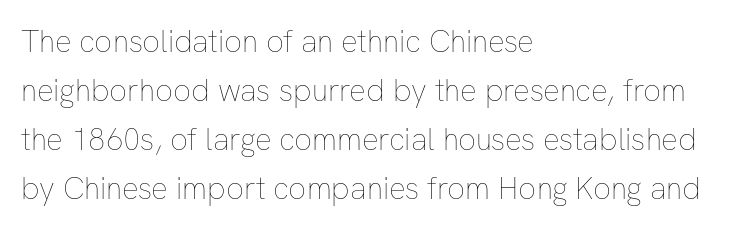
What's the leading like? Ordinary, nothing unusual. Every stem runs plumb, perpendicular to the baseline. Weight: regular or lighter. Character widths vary here, with narrow letters taking less room than wide ones. The tracking reads as untouched default to a designer's eye.
